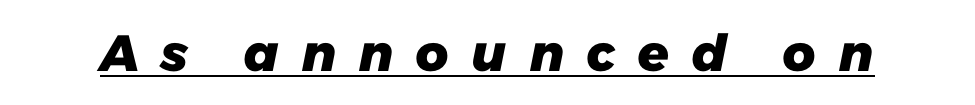
Q: Is the text bold? A: Yes.
Q: Is the typeface a serif or a sans-serif typeface? A: Sans-serif.
Q: Is the text underlined? A: Yes.
Q: Is the spacing between letters normal or unusually wide? A: Unusually wide.
Q: Width (condensed, normal, or wide)? A: Normal.
Q: Stroke contrast? A: Low.
Q: x-height? A: Medium.
Q: Monospaced? A: No.
